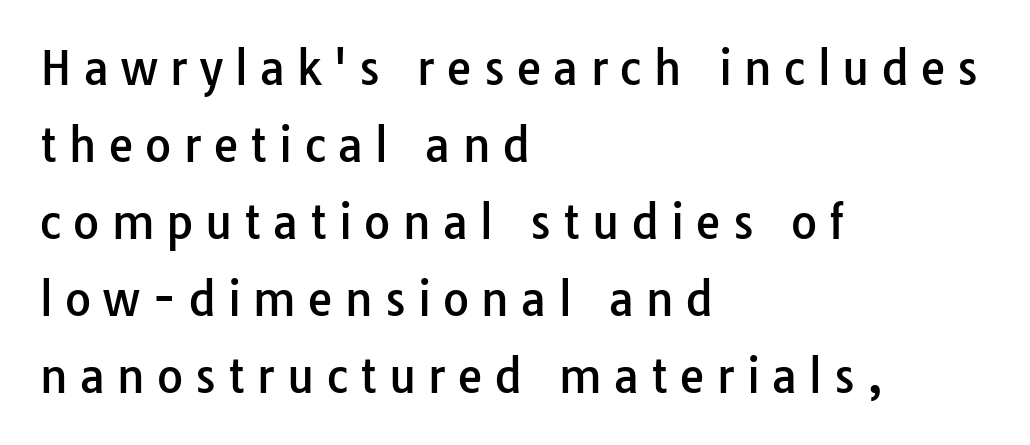
The image shows 45 px sans-serif type, upright; set left-aligned, line spacing 1.71x, unusually wide letter spacing (+0.27 em), not underlined; low stroke contrast and a medium x-height.
